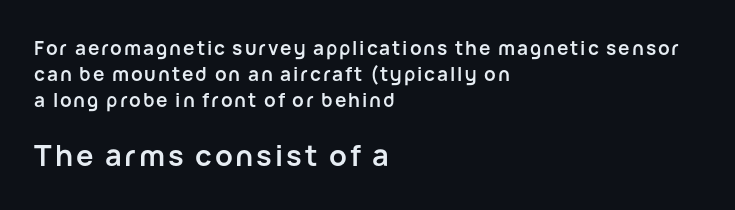
The image shows 29 px semibold sans-serif type, upright; set left-aligned, normal line spacing (1.37x), not underlined; the second (bottom) block is 1.53x larger; low stroke contrast and a medium x-height.
